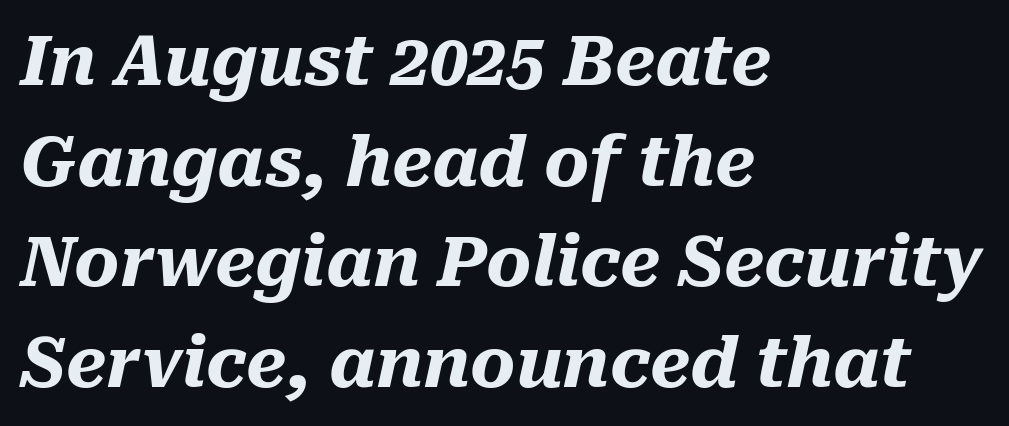
The leading is moderate, giving the passage an even texture. Any mark beneath the type? The region is blank. The typesetter chose a ragged-right arrangement here. Each letter keeps its own natural width here, so spacing adapts to shape. The face used here has a pronounced slope to its letters.
